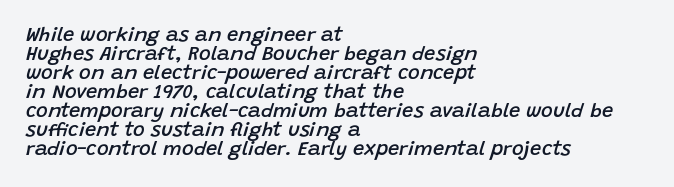
The leading is snug, giving the passage a crowded texture. Rule under the text: the space is simply empty. Glyph-to-glyph distance matches everyday printed text. Compared with ordinary roman type, these characters are visibly tilted.
